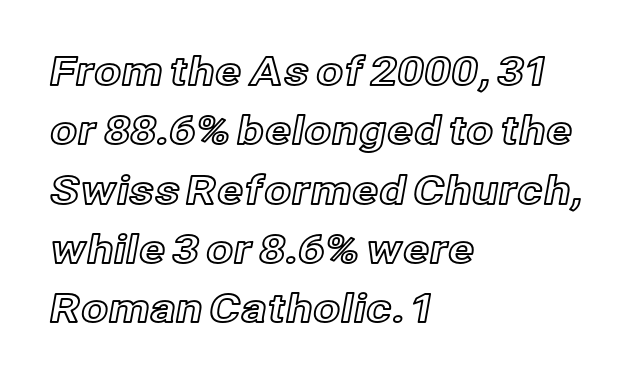
The lines in this sample share a left origin and differ only in where they stop. The letterforms sit shoulder to shoulder at normal distance. Glance below the letters and you will spot only blank space. Each letter keeps its own natural width here, so spacing adapts to shape.
